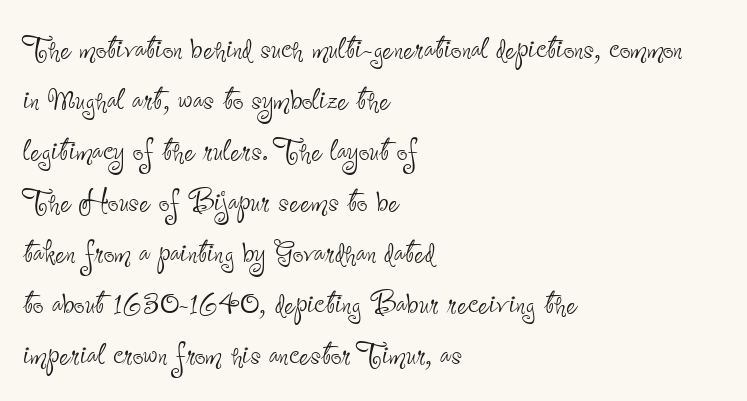
The image shows 38 px thin, condensed sans-serif type; set left-aligned, normal line spacing (1.34x), normal letter spacing, not underlined; low stroke contrast and a small x-height.
